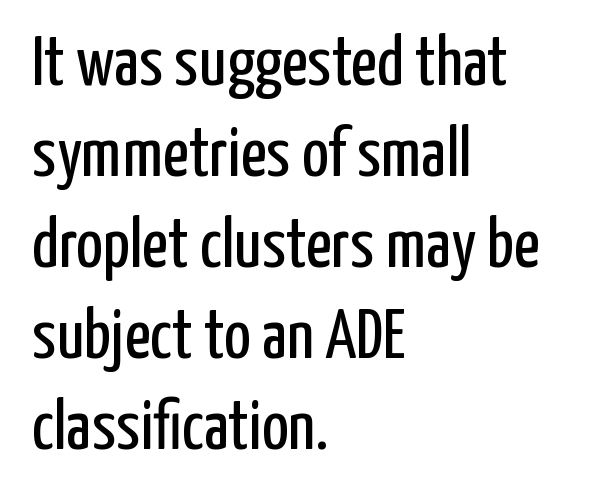
Q: Is the text bold? A: No.
Q: Is the text italic (slanted)? A: No, it is upright.
Q: Is the typeface a serif or a sans-serif typeface? A: Sans-serif.
Q: Is the text underlined? A: No.
Q: How is the paragraph aligned? A: Left-aligned.
Q: Is the spacing between letters normal or unusually wide? A: Normal.
Q: Is the spacing between lines tight, normal or loose? A: Normal.
Q: Width (condensed, normal, or wide)? A: Condensed.
Q: Stroke contrast? A: Low.
Q: x-height? A: Medium.
Q: Monospaced? A: No.
